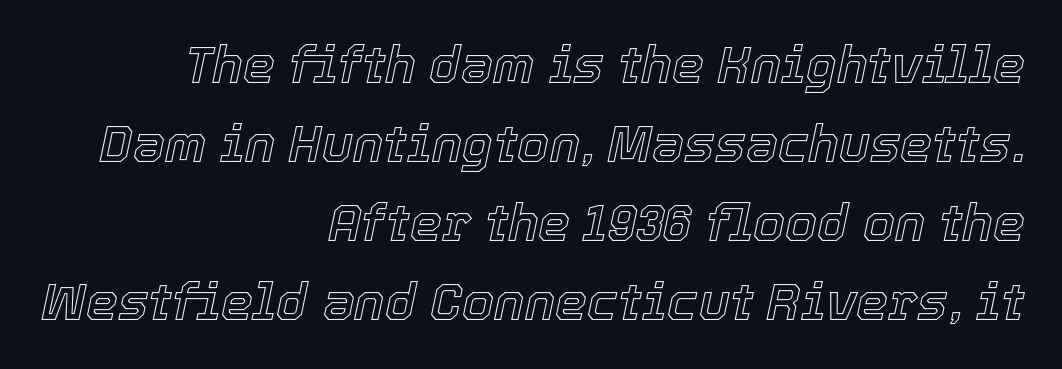
The image shows 51 px text type, italic (leaning right); set right-aligned, normal line spacing (1.55x), normal letter spacing, not underlined; a medium x-height.
